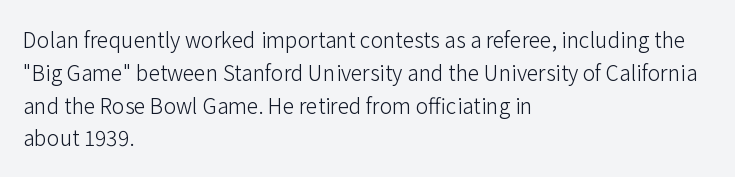
The image shows 21 px text type, upright; set left-aligned, normal line spacing (1.56x), normal letter spacing, not underlined.
